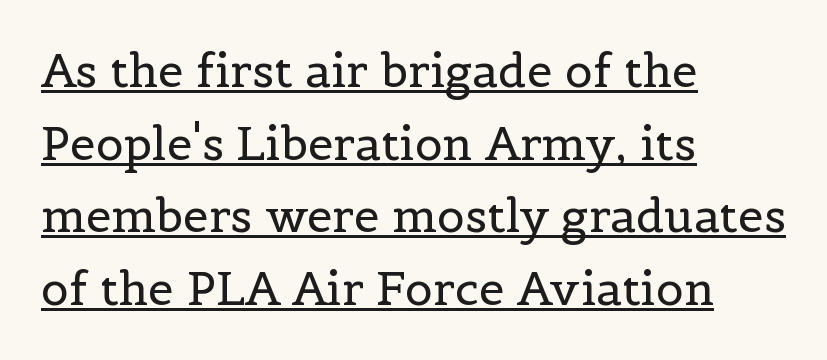
The image shows 46 px regular-weight serif type, upright; set left-aligned, normal line spacing (1.58x), normal letter spacing, underlined; a medium x-height.
